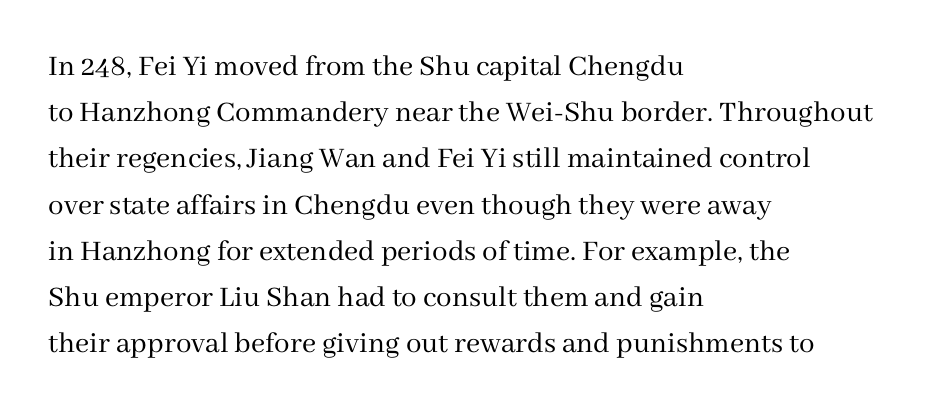
The image shows 31 px regular-weight serif type, upright; set left-aligned, normal line spacing (1.49x), normal letter spacing, not underlined; medium stroke contrast and a medium x-height.
